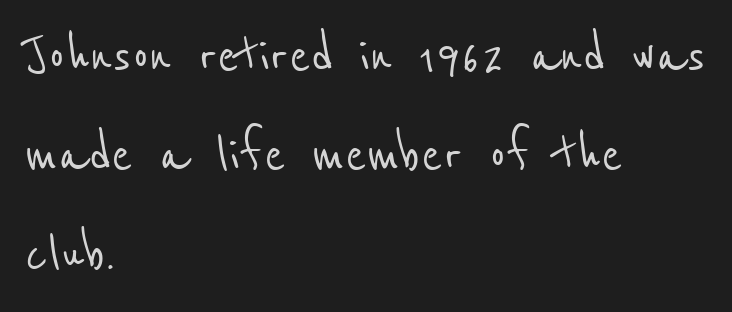
Q: Is the typeface a serif or a sans-serif typeface? A: Sans-serif.
Q: Is the text underlined? A: No.
Q: How is the paragraph aligned? A: Left-aligned.
Q: Is the spacing between letters normal or unusually wide? A: Normal.
Q: Is the spacing between lines tight, normal or loose? A: Normal.
Q: Width (condensed, normal, or wide)? A: Condensed.
Q: Stroke contrast? A: Low.
Q: x-height? A: Medium.
Q: Monospaced? A: No.
